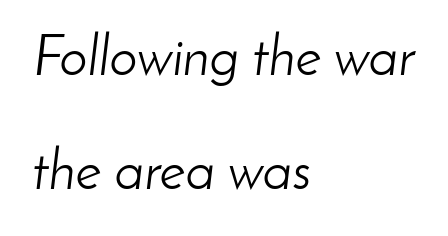
Does the copy run flush right? No — it runs flush left. Looks like regular typesetting: each glyph gets only the width it needs. This is not heavy type; no bold has been used. The text carries the slant typical of an italic or oblique font. Check under the words: just untouched page.
